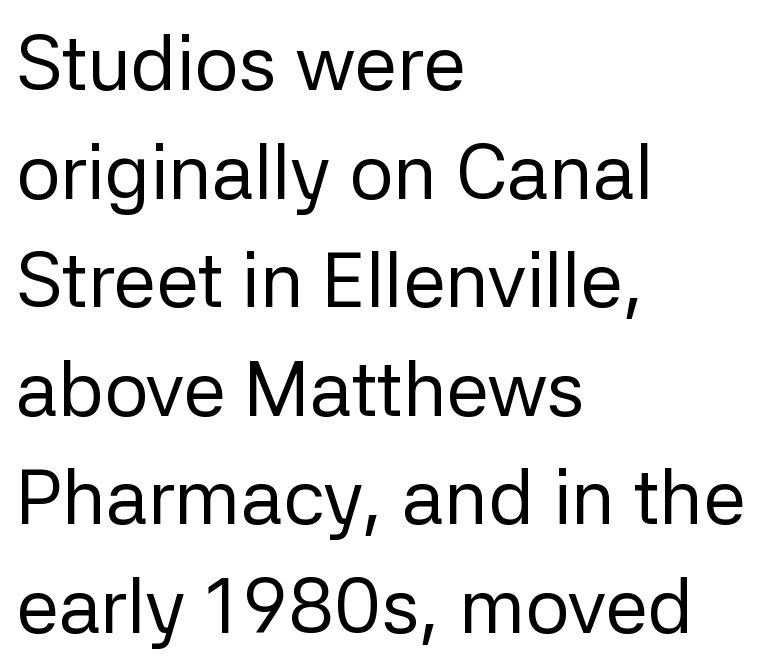
Q: Is the text bold? A: No.
Q: Is the text italic (slanted)? A: No, it is upright.
Q: Is the typeface a serif or a sans-serif typeface? A: Sans-serif.
Q: Is the text underlined? A: No.
Q: How is the paragraph aligned? A: Left-aligned.
Q: Is the spacing between letters normal or unusually wide? A: Normal.
Q: Is the spacing between lines tight, normal or loose? A: Normal.
Q: Width (condensed, normal, or wide)? A: Normal.
Q: Stroke contrast? A: Low.
Q: x-height? A: Medium.
Q: Monospaced? A: No.
